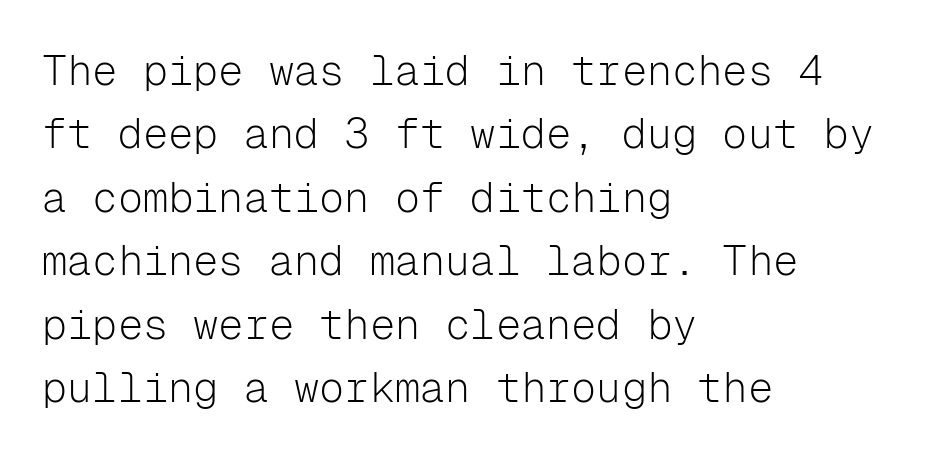
{"serif": "no", "italic": "no", "bold": "no", "weight": "light", "width": "normal", "stroke_contrast": "low", "x_height": "medium", "monospaced": "yes", "underline": "no", "align": "left", "line_spacing": "normal", "line_spacing_ratio": 1.51, "letter_spacing": "normal", "letter_spacing_em": 0.0, "glyph_px": 42}
